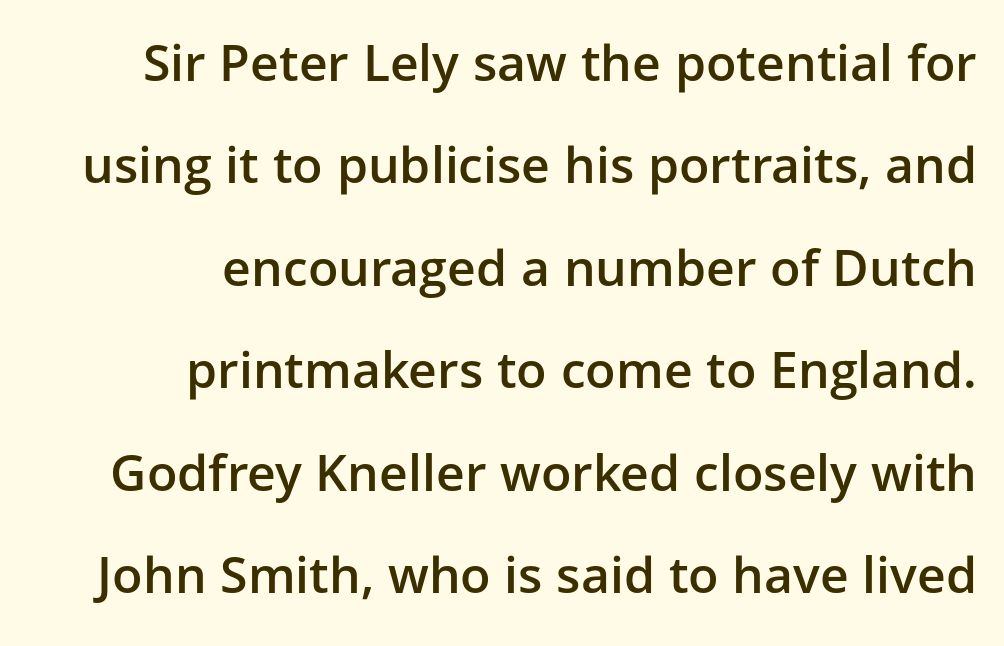
The gaps between neighbouring characters are ordinary and unremarkable. You could not count columns in this text — the font is proportionally spaced. No feet cap the strokes, marking this as sans-serif type. Do the letters lean? They stand straight. The font is running at a semibold setting, under full bold. Underlining? Definitely not there.
